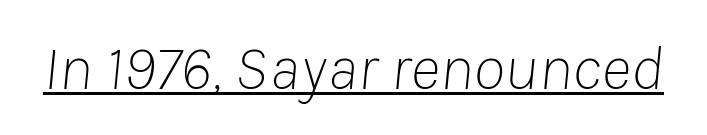
{"italic": "yes", "lean": "right", "slant_degrees": 8, "bold": "no", "weight": "thin", "width": "normal", "stroke_contrast": "low", "x_height": "medium", "monospaced": "no", "underline": "yes", "letter_spacing": "normal", "letter_spacing_em": 0.0, "glyph_px": 65}
